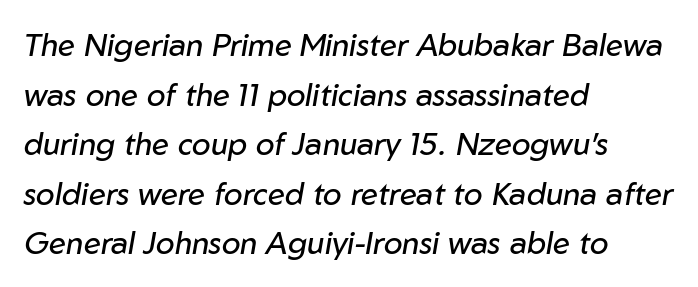
The image shows 31 px regular-weight type, italic (leaning right); set left-aligned, normal line spacing (1.6x), normal letter spacing, not underlined; low stroke contrast and a medium x-height.
